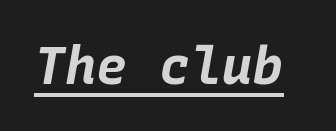
{"italic": "yes", "lean": "right", "slant_degrees": 10, "bold": "yes", "weight": "bold", "width": "normal", "stroke_contrast": "low", "x_height": "large", "monospaced": "yes", "underline": "yes", "letter_spacing": "normal", "letter_spacing_em": 0.0, "glyph_px": 52}
